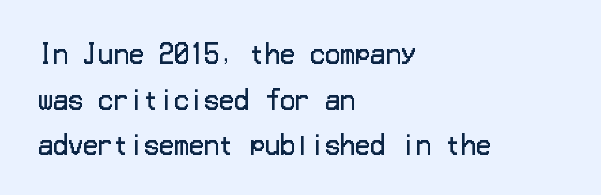
The image shows 25 px text type, upright; set left-aligned, line spacing 1.83x, normal letter spacing, not underlined.
